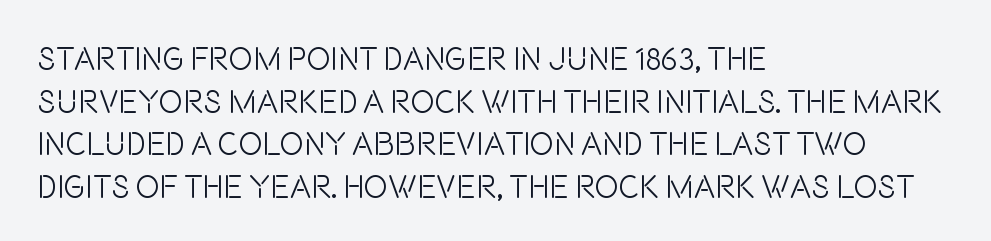
Q: Is the text bold? A: No.
Q: Is the text italic (slanted)? A: No, it is upright.
Q: Is the typeface a serif or a sans-serif typeface? A: Sans-serif.
Q: Is the text underlined? A: No.
Q: How is the paragraph aligned? A: Left-aligned.
Q: Is the spacing between letters normal or unusually wide? A: Normal.
Q: Is the spacing between lines tight, normal or loose? A: Normal.
Q: Width (condensed, normal, or wide)? A: Condensed.
Q: Stroke contrast? A: Low.
Q: x-height? A: Large.
Q: Monospaced? A: No.
